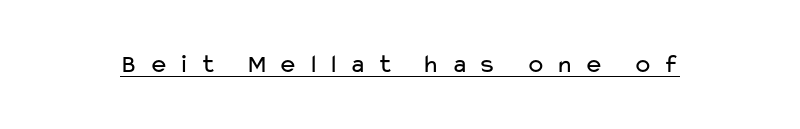
The image shows 26 px text type, upright; set unusually wide letter spacing (+0.41 em), underlined.
